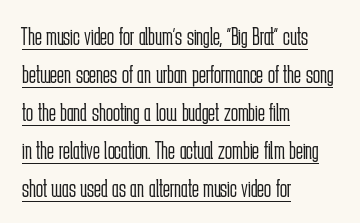
The characters are drawn with everyday or finer stroke widths. Reading down the block, your eye returns to a fixed left position each line. This rendering leaves character spacing at its baseline value. In designer terms, the underline attribute is active on this setting. Posture: straight, roman, zero tilt. The rendering uses a moderate line-height, typical for paragraphs.
